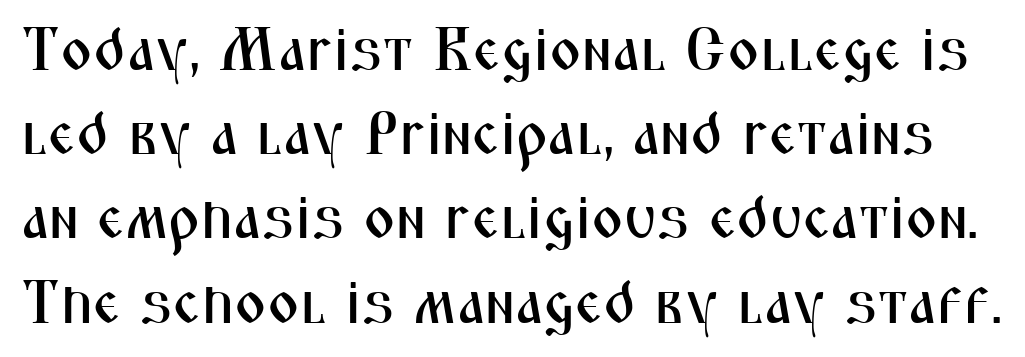
The image shows 61 px condensed sans-serif type, upright; set normal line spacing (1.38x), normal letter spacing, not underlined; medium stroke contrast and a medium x-height.
